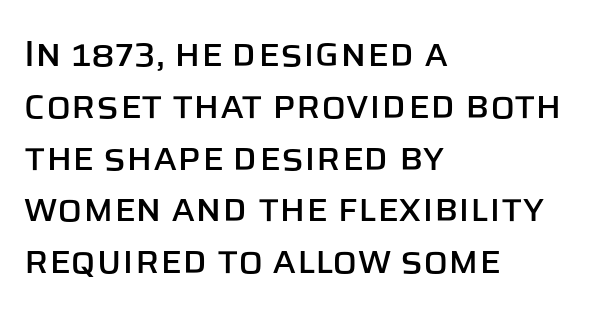
The image shows 37 px sans-serif type, upright; set left-aligned, normal line spacing (1.4x), normal letter spacing, not underlined; low stroke contrast and a large x-height.
